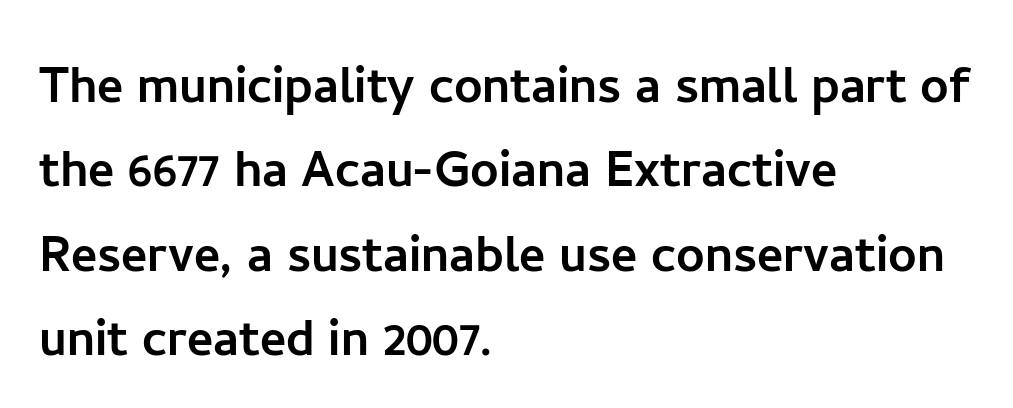
The image shows 63 px sans-serif type, upright; set left-aligned, normal line spacing (1.34x), normal letter spacing, not underlined; low stroke contrast and a medium x-height.
